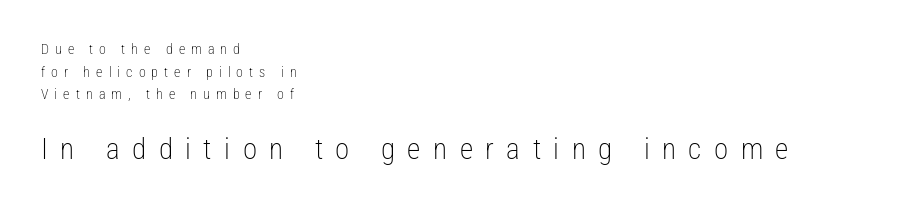
{"serif": "no", "italic": "no", "bold": "no", "weight": "light", "width": "condensed", "stroke_contrast": "low", "x_height": "medium", "monospaced": "no", "underline": "no", "align": "left", "line_spacing": "normal", "line_spacing_ratio": 1.62, "letter_spacing": "wide", "letter_spacing_em": 0.43, "larger_block": "second", "size_ratio": 2.07, "glyph_px": 29}
